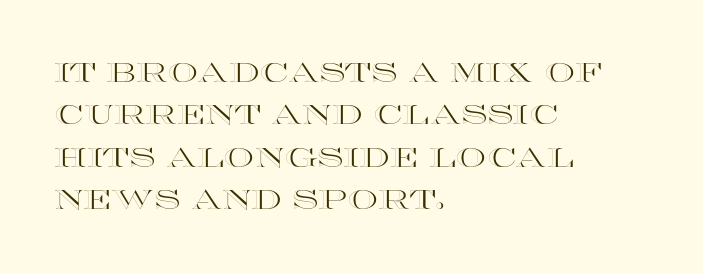
{"italic": "no", "underline": "no", "align": "left", "line_spacing": "normal", "line_spacing_ratio": 1.57, "letter_spacing": "normal", "letter_spacing_em": 0.0, "glyph_px": 27}
